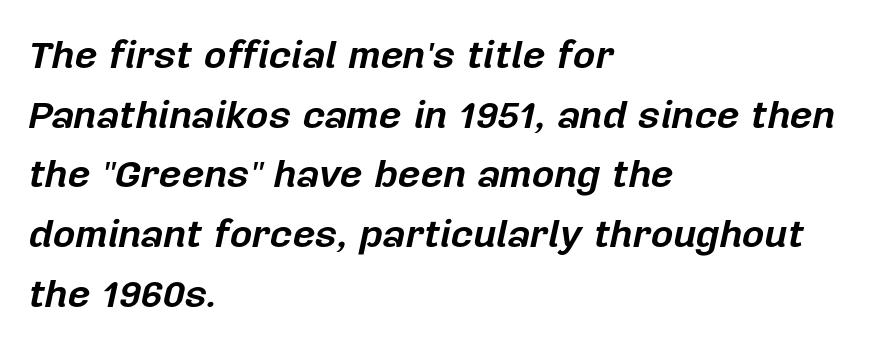
{"italic": "yes", "lean": "right", "slant_degrees": 12, "bold": "yes", "weight": "bold", "width": "normal", "stroke_contrast": "low", "x_height": "medium", "monospaced": "no", "underline": "no", "align": "left", "line_spacing": "normal", "line_spacing_ratio": 1.53, "letter_spacing": "normal", "letter_spacing_em": 0.0, "glyph_px": 39}
